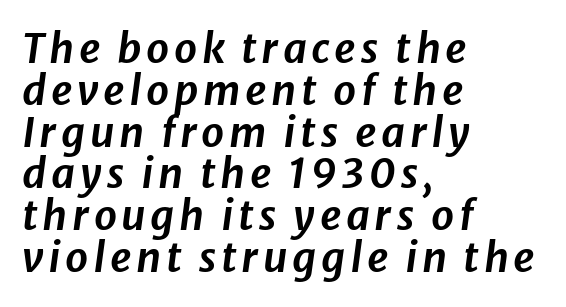
Visually the block forms a straight wall on the left and a jagged coastline on the right. Looks like regular typesetting: each glyph gets only the width it needs. The leading is snug, giving the passage a crowded texture. Each row of text sits above clean, open space. Does the lettering tilt? It does — this is italic.
